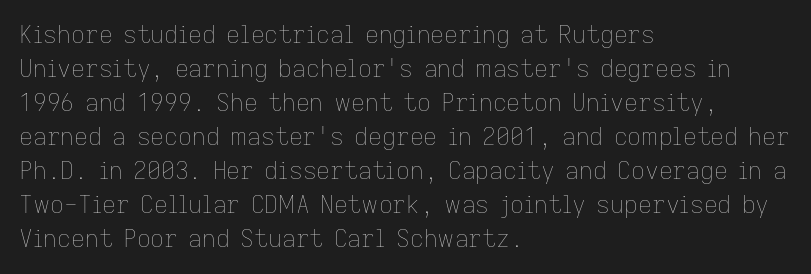
Q: Is the text bold? A: No.
Q: Is the text italic (slanted)? A: No, it is upright.
Q: Is the text underlined? A: No.
Q: How is the paragraph aligned? A: Left-aligned.
Q: Is the spacing between letters normal or unusually wide? A: Normal.
Q: Is the spacing between lines tight, normal or loose? A: Normal.
